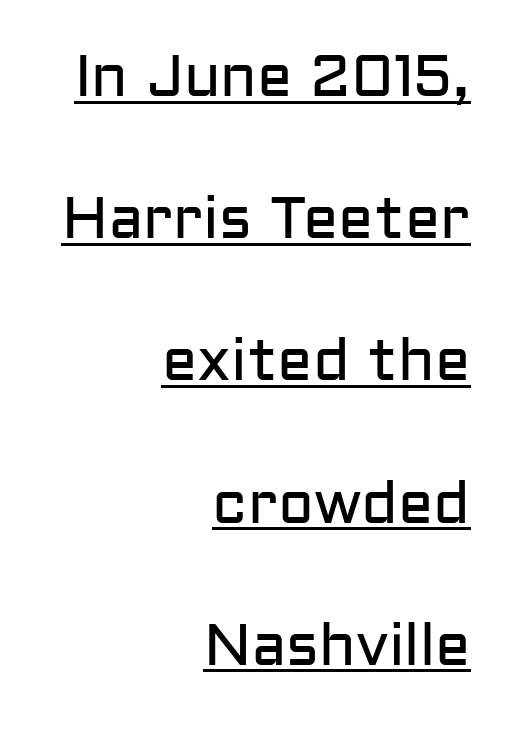
The glyphs are accompanied by a horizontal stroke just below them. Character widths vary here, with narrow letters taking less room than wide ones. The specimen reads as upright at a glance. The rendering uses a large line-height, opening up the rows. In terms of letterspacing, this is plain default setting. The typesetter chose a ragged-left arrangement here.
